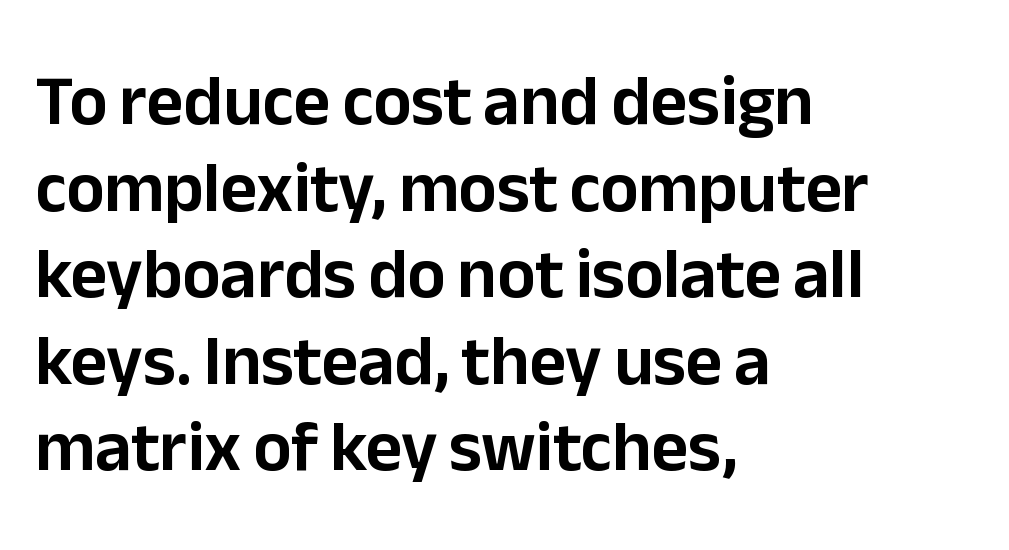
Casual observation: everything's shoved over to the left. Underline: absent. Note the varied advance widths — an 'i' is clearly narrower than an 'm'. Ascenders rise straight up at ninety degrees. Inter-character spacing is left at the font's built-in metrics.
